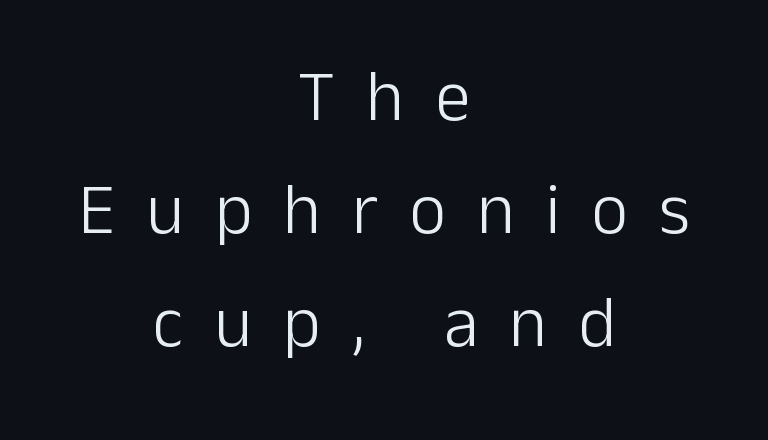
{"serif": "no", "italic": "no", "bold": "no", "weight": "light", "width": "normal", "stroke_contrast": "low", "x_height": "medium", "monospaced": "no", "underline": "no", "align": "center", "line_spacing": "normal", "line_spacing_ratio": 1.59, "letter_spacing": "wide", "letter_spacing_em": 0.44, "glyph_px": 71}
